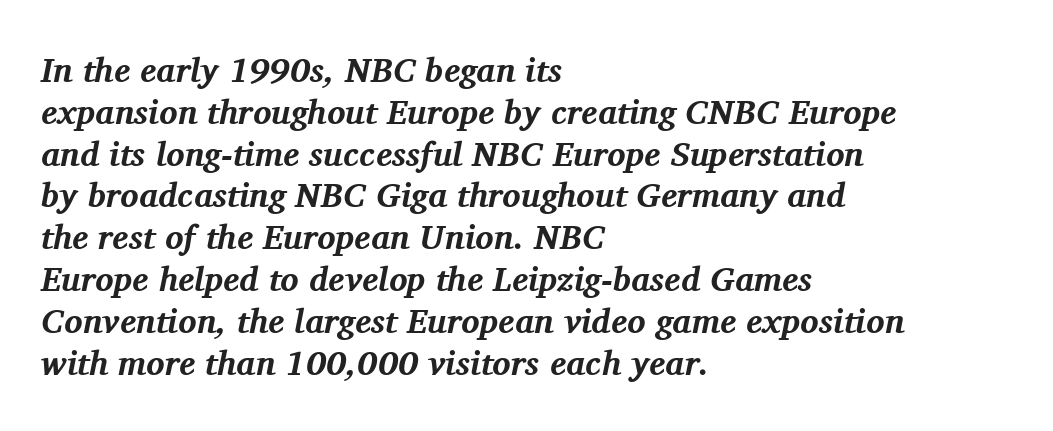
The lines are quadded left. To sum up the face: it has serifs. Varying glyph widths throughout — classic text-font behaviour. This rendering features lettering with no underline. Words appear dense and cohesive because spacing is normal. The rendering applies a slant to the glyphs.
